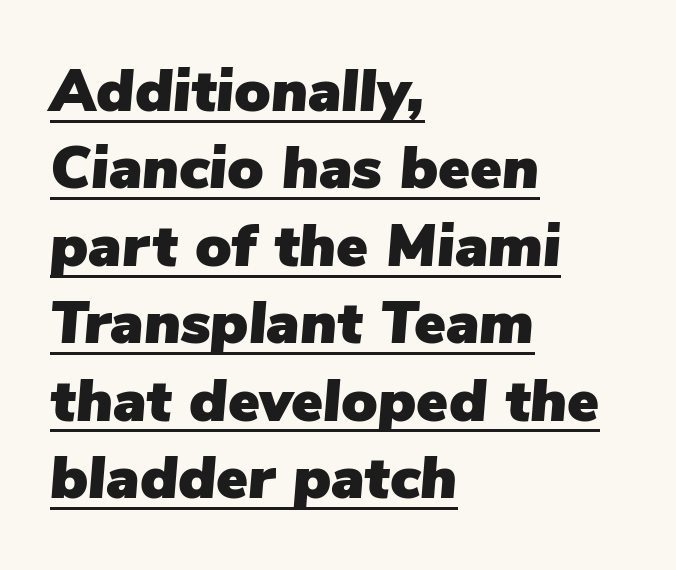
The image shows 60 px text type, italic (leaning right); set left-aligned, normal line spacing (1.29x), normal letter spacing, underlined; low stroke contrast and a medium x-height.
